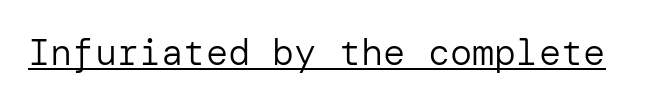
{"serif": "no", "italic": "no", "bold": "no", "weight": "regular", "width": "normal", "stroke_contrast": "low", "x_height": "medium", "underline": "yes", "letter_spacing": "normal", "letter_spacing_em": 0.0, "glyph_px": 37}
